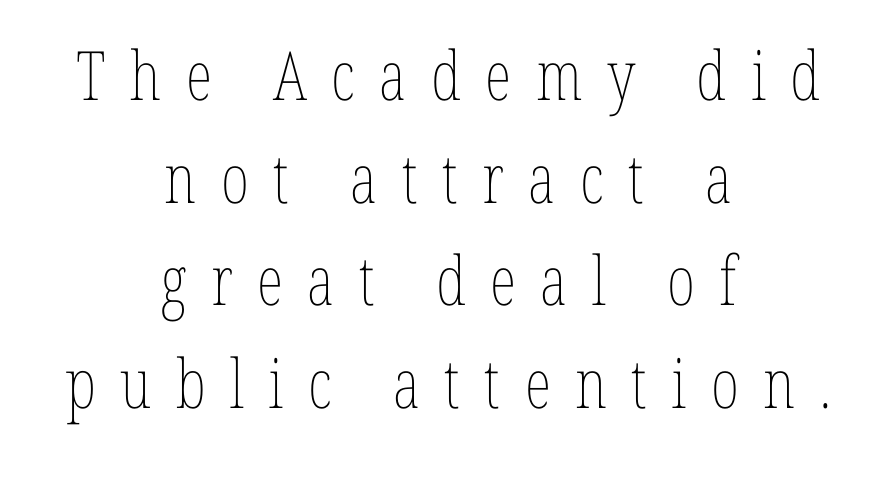
{"italic": "no", "bold": "no", "weight": "thin", "width": "condensed", "stroke_contrast": "low", "x_height": "medium", "monospaced": "no", "underline": "no", "align": "center", "line_spacing": "normal", "line_spacing_ratio": 1.51, "letter_spacing": "wide", "letter_spacing_em": 0.36, "glyph_px": 68}
